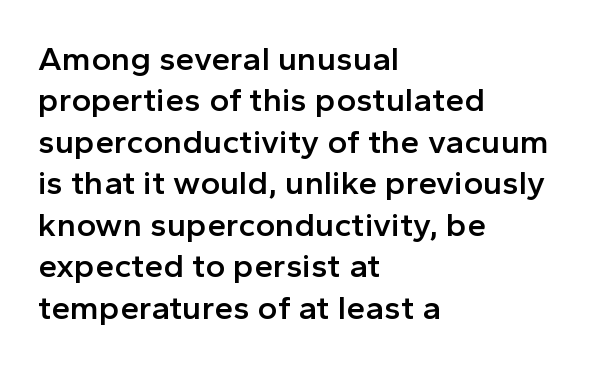
Q: Is the text bold? A: Semi-bold.
Q: Is the text italic (slanted)? A: No, it is upright.
Q: Is the typeface a serif or a sans-serif typeface? A: Sans-serif.
Q: Is the text underlined? A: No.
Q: How is the paragraph aligned? A: Left-aligned.
Q: Is the spacing between letters normal or unusually wide? A: Normal.
Q: Width (condensed, normal, or wide)? A: Normal.
Q: x-height? A: Medium.
Q: Monospaced? A: No.
